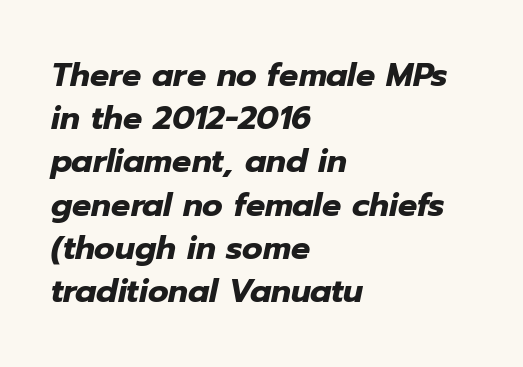
Q: Is the text bold? A: Yes.
Q: Is the text italic (slanted)? A: Yes, it leans right by about 12 degrees.
Q: Is the text underlined? A: No.
Q: How is the paragraph aligned? A: Left-aligned.
Q: Is the spacing between letters normal or unusually wide? A: Normal.
Q: Is the spacing between lines tight, normal or loose? A: Normal.
Q: Width (condensed, normal, or wide)? A: Normal.
Q: Stroke contrast? A: Low.
Q: x-height? A: Medium.
Q: Monospaced? A: No.
